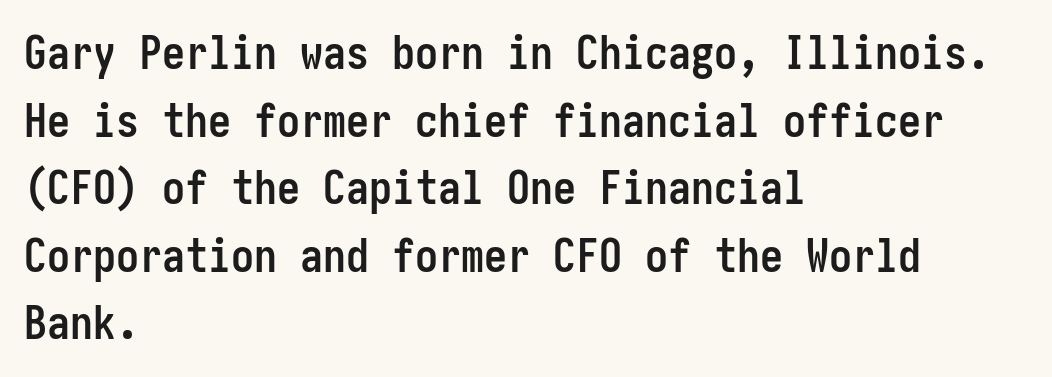
A typesetter would call this zero additional tracking. The lettering holds an erect, upright posture throughout. Is there much room between lines? A standard amount, neither cramped nor airy. These lines are set flush left with a ragged right edge. Its strokes are broad and dark, the hallmark of bold type. This sample uses a sans-serif face.
